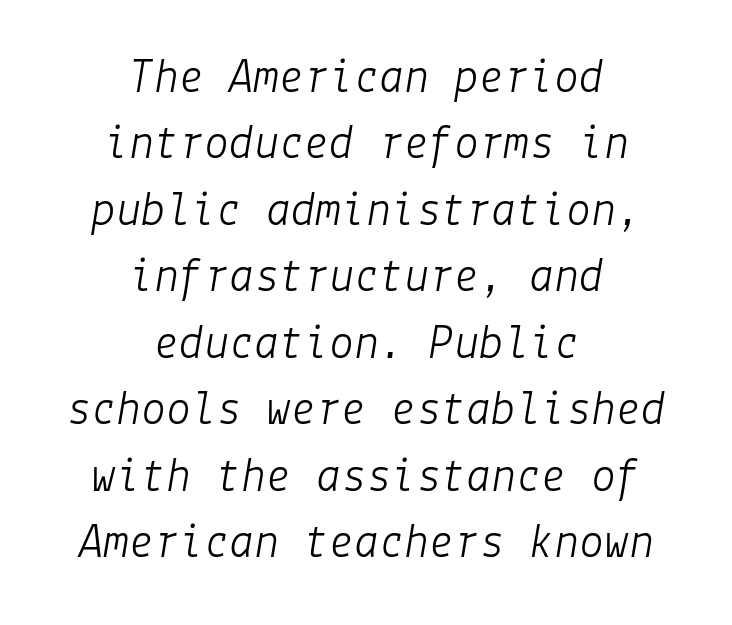
Q: Is the text bold? A: No.
Q: Is the text italic (slanted)? A: Yes, it leans right by about 9 degrees.
Q: Is the text underlined? A: No.
Q: How is the paragraph aligned? A: Centered.
Q: Is the spacing between letters normal or unusually wide? A: Normal.
Q: Is the spacing between lines tight, normal or loose? A: Normal.
Q: Width (condensed, normal, or wide)? A: Normal.
Q: Stroke contrast? A: Low.
Q: x-height? A: Medium.
